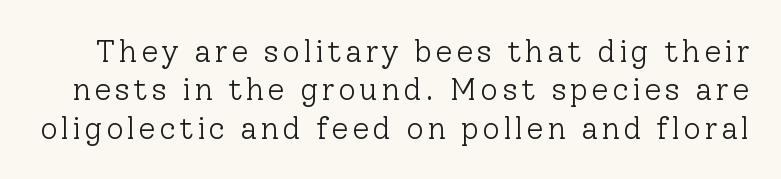
The image shows 31 px light serif type, upright; set line spacing 1.24x, not underlined; low stroke contrast and a medium x-height.
